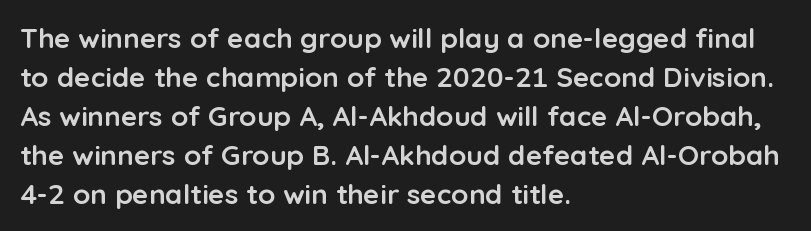
The image shows 28 px semibold sans-serif type, upright; set left-aligned, normal line spacing (1.39x), normal letter spacing, not underlined; low stroke contrast and a medium x-height.
